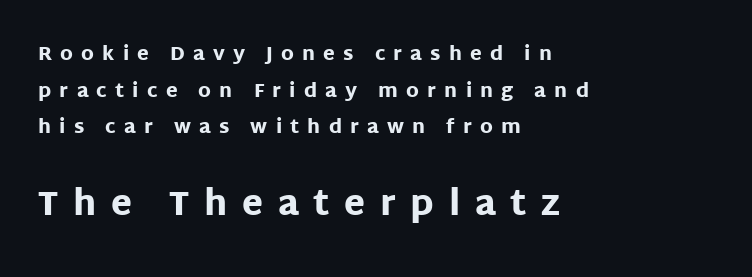
Q: Is the text bold? A: Yes.
Q: Is the text italic (slanted)? A: No, it is upright.
Q: Is the typeface a serif or a sans-serif typeface? A: Sans-serif.
Q: Is the text underlined? A: No.
Q: How is the paragraph aligned? A: Left-aligned.
Q: Is the spacing between letters normal or unusually wide? A: Unusually wide.
Q: Is the spacing between lines tight, normal or loose? A: Loose.
Q: Which block of text is set in a larger size, the first (top) or the second (bottom)? A: The second (bottom) one.
Q: Width (condensed, normal, or wide)? A: Normal.
Q: Stroke contrast? A: Low.
Q: x-height? A: Large.
Q: Monospaced? A: No.
